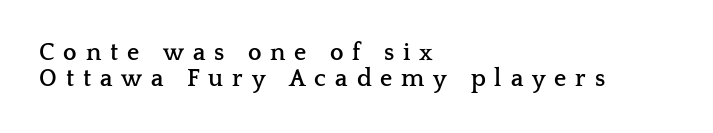
{"italic": "no", "bold": "yes", "underline": "no", "align": "left", "line_spacing": "tight", "line_spacing_ratio": 1.09, "letter_spacing": "wide", "letter_spacing_em": 0.37, "glyph_px": 24}
